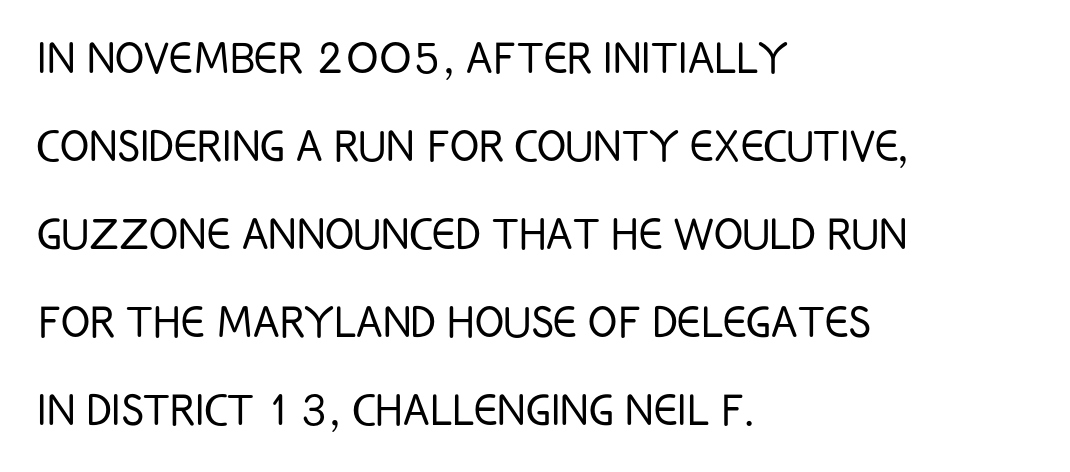
Alignment: flush left. The words here are not underlined. Is the stroke heavy? The answer is a plain regular-or-lighter. A typesetter would call this leading conventional body-copy spacing.
